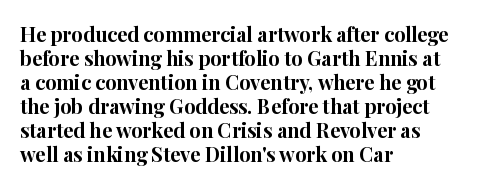
The image shows 20 px bold type, upright; set left-aligned, line spacing 1.2x, normal letter spacing, not underlined.
